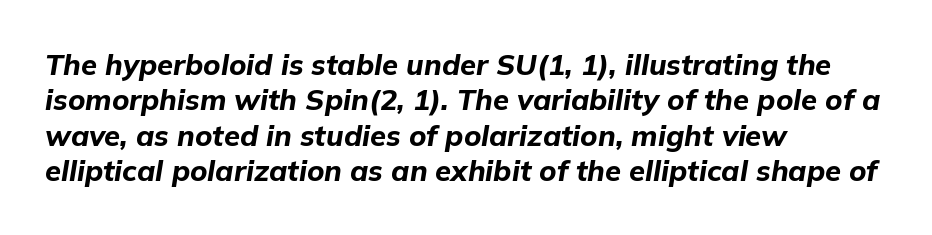
{"italic": "yes", "lean": "right", "slant_degrees": 9, "bold": "yes", "weight": "bold", "width": "normal", "stroke_contrast": "low", "x_height": "medium", "monospaced": "no", "underline": "no", "align": "left", "line_spacing_ratio": 1.22, "letter_spacing": "normal", "letter_spacing_em": 0.0, "glyph_px": 29}
